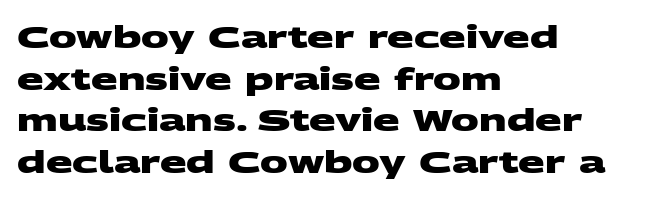
Q: Is the text bold? A: Yes.
Q: Is the typeface a serif or a sans-serif typeface? A: Sans-serif.
Q: Is the text underlined? A: No.
Q: How is the paragraph aligned? A: Left-aligned.
Q: Is the spacing between letters normal or unusually wide? A: Normal.
Q: Is the spacing between lines tight, normal or loose? A: Normal.
Q: Width (condensed, normal, or wide)? A: Wide.
Q: Stroke contrast? A: Medium.
Q: x-height? A: Large.
Q: Monospaced? A: No.
